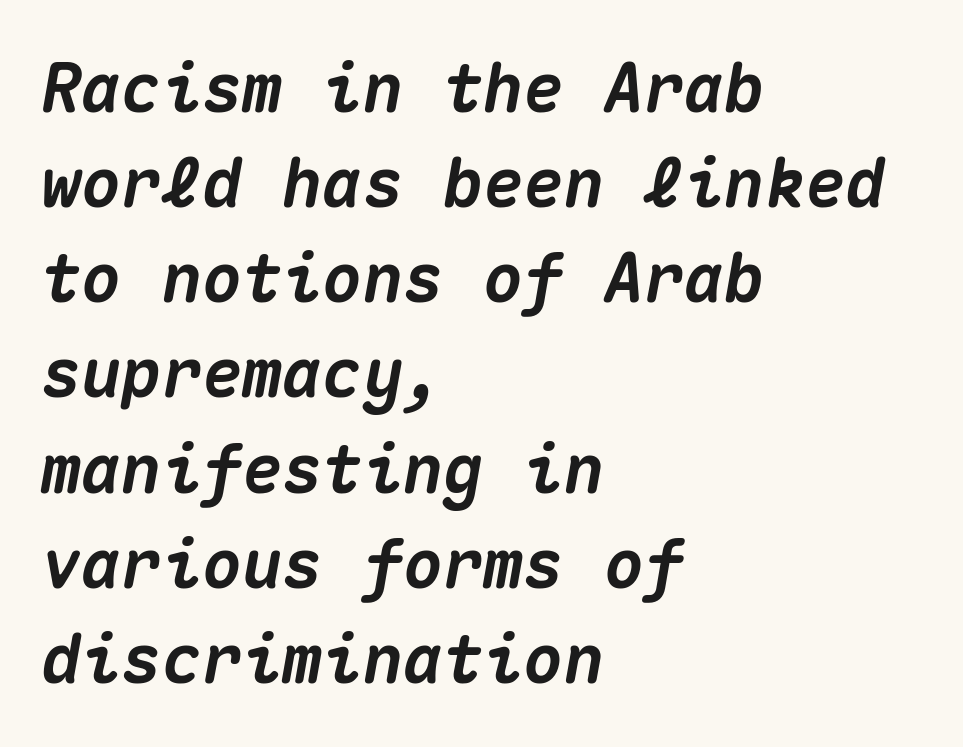
The image shows 67 px heavy type, italic (leaning right), monospaced; set left-aligned, normal line spacing (1.42x), normal letter spacing, not underlined; medium stroke contrast and a medium x-height.
